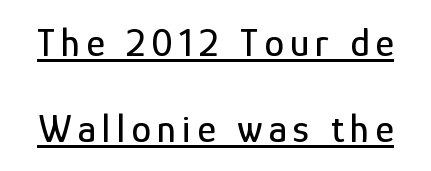
You could not count columns in this text — the font is proportionally spaced. Rows of type keep a wide berth in the vertical direction. Upright lettering throughout. The face used here appears with an underline applied.
